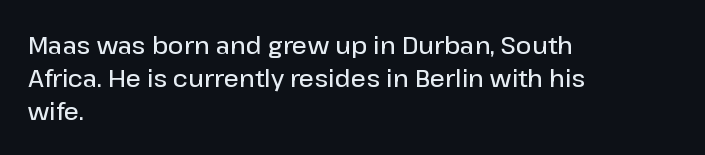
{"italic": "no", "bold": "semi", "underline": "no", "align": "left", "line_spacing": "normal", "line_spacing_ratio": 1.37, "letter_spacing": "normal", "letter_spacing_em": 0.0, "glyph_px": 24}
